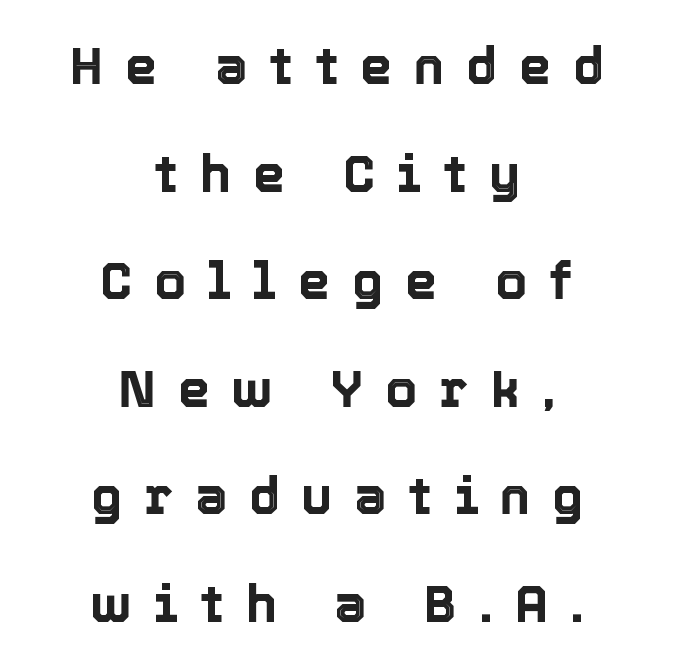
The image shows 51 px text type, upright; set centered, loose line spacing (2.11x), unusually wide letter spacing (+0.43 em), not underlined; a medium x-height.
